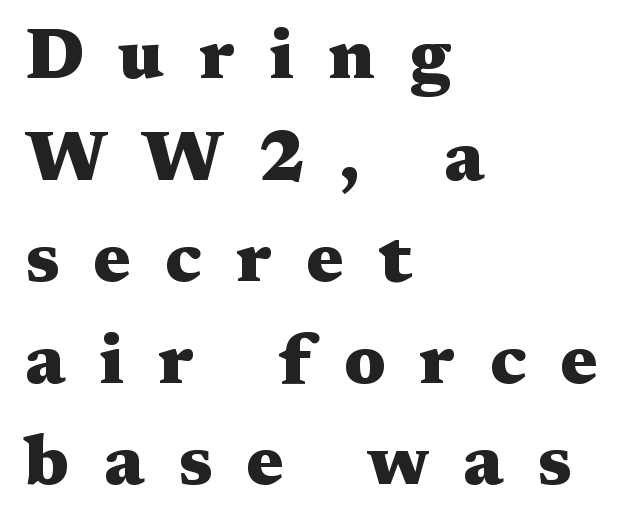
Every letter is thick-stroked: bold, no question. The line-height multiplier appears to be the usual default. Italic: no, the glyphs are upright roman. These lines have a slow, spaced-out rhythm from letter to letter. A typesetter would label this face a serif. Layout note: lines flush left.
